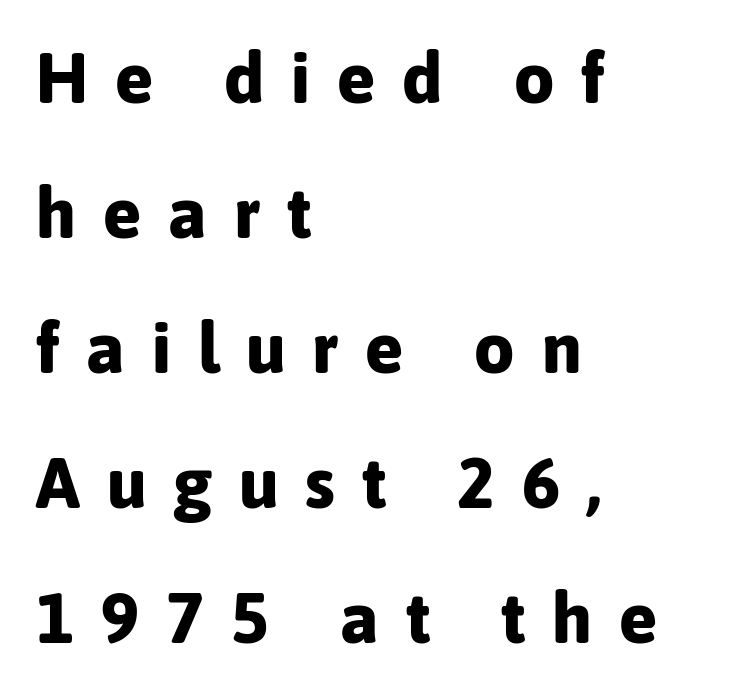
The image shows 71 px bold sans-serif type, upright; set left-aligned, loose line spacing (1.9x), unusually wide letter spacing (+0.38 em), not underlined; low stroke contrast and a medium x-height.
